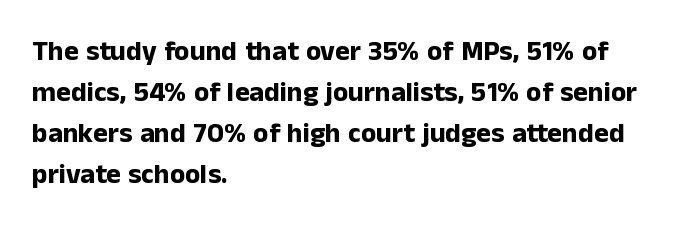
The image shows 28 px bold sans-serif type, upright; set left-aligned, normal line spacing (1.47x), normal letter spacing, not underlined; low stroke contrast and a medium x-height.
